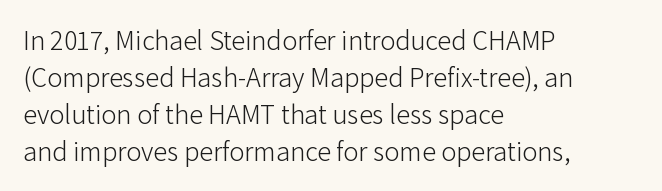
{"serif": "no", "italic": "no", "bold": "no", "weight": "light", "width": "normal", "stroke_contrast": "low", "x_height": "medium", "monospaced": "no", "underline": "no", "align": "left", "line_spacing": "normal", "line_spacing_ratio": 1.32, "letter_spacing": "normal", "letter_spacing_em": 0.0, "glyph_px": 28}
